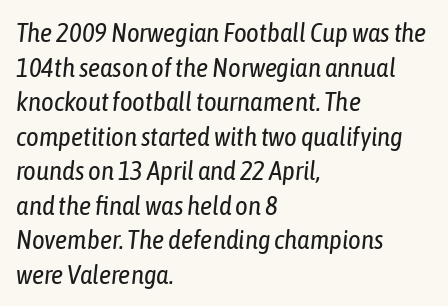
The image shows 27 px text type, italic (leaning right); set left-aligned, normal line spacing (1.28x), normal letter spacing, not underlined.
